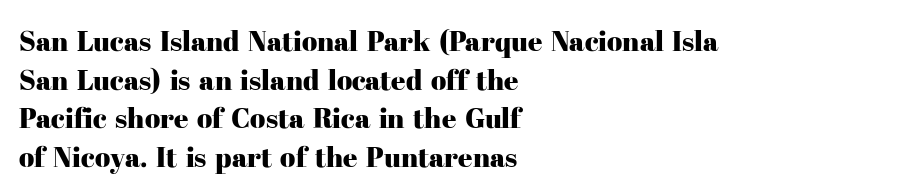
{"serif": "yes", "italic": "no", "width": "normal", "stroke_contrast": "high", "x_height": "medium", "monospaced": "no", "underline": "no", "align": "left", "line_spacing": "normal", "line_spacing_ratio": 1.38, "letter_spacing": "normal", "letter_spacing_em": 0.0, "glyph_px": 28}
